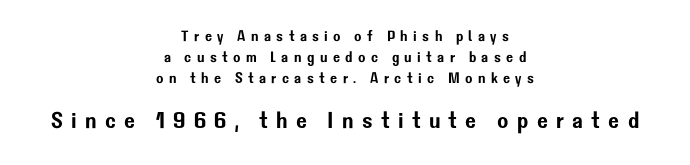
Q: Is the text italic (slanted)? A: No, it is upright.
Q: Is the text underlined? A: No.
Q: How is the paragraph aligned? A: Centered.
Q: Is the spacing between letters normal or unusually wide? A: Unusually wide.
Q: Is the spacing between lines tight, normal or loose? A: Normal.
Q: Which block of text is set in a larger size, the first (top) or the second (bottom)? A: The second (bottom) one.
